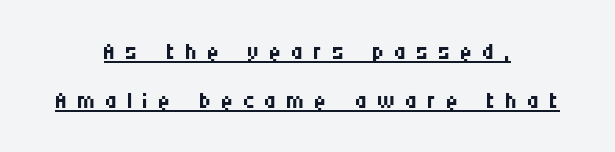
Upright lettering throughout. The font is comparable to plain body text, perhaps lighter. Leftover space on each line is divided equally before and after the words. The letterforms stand isolated, each surrounded by extra space.
